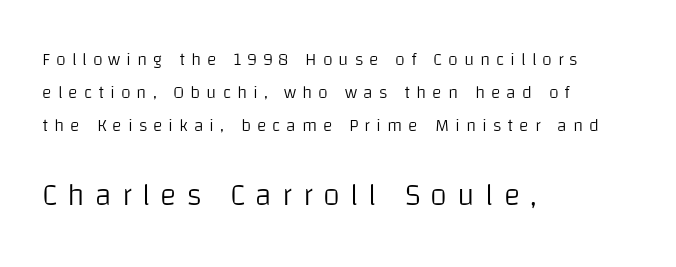
The image shows 31 px light sans-serif type, upright; set left-aligned, line spacing 1.84x, unusually wide letter spacing (+0.33 em), not underlined; the second (bottom) block is 1.72x larger; low stroke contrast and a large x-height.
